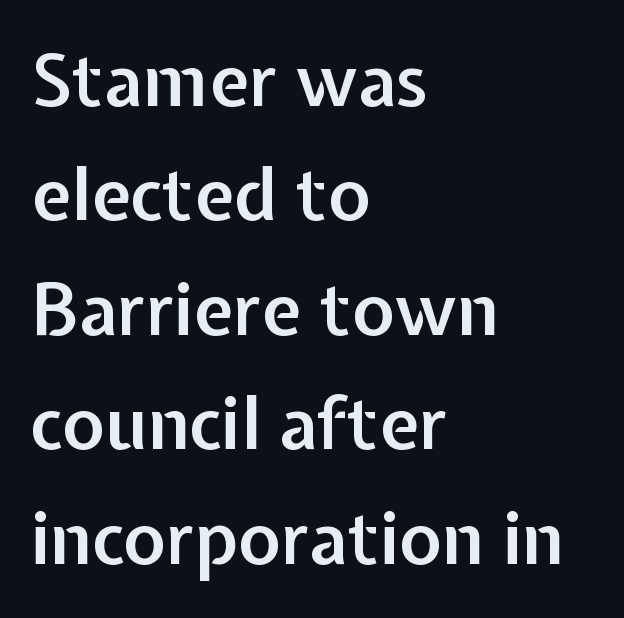
{"serif": "no", "italic": "no", "bold": "semi", "weight": "semibold", "width": "normal", "stroke_contrast": "low", "x_height": "medium", "monospaced": "no", "underline": "no", "align": "left", "line_spacing": "normal", "line_spacing_ratio": 1.59, "letter_spacing": "normal", "letter_spacing_em": 0.0, "glyph_px": 72}
